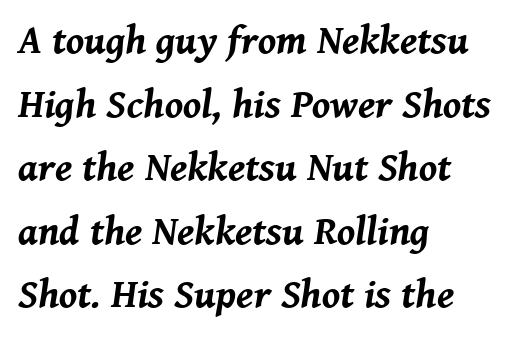
Q: Is the text bold? A: Yes.
Q: Is the text italic (slanted)? A: Yes, it leans right by about 8 degrees.
Q: Is the text underlined? A: No.
Q: How is the paragraph aligned? A: Left-aligned.
Q: Is the spacing between letters normal or unusually wide? A: Normal.
Q: Is the spacing between lines tight, normal or loose? A: Normal.
Q: Width (condensed, normal, or wide)? A: Normal.
Q: Stroke contrast? A: Medium.
Q: x-height? A: Medium.
Q: Monospaced? A: No.
